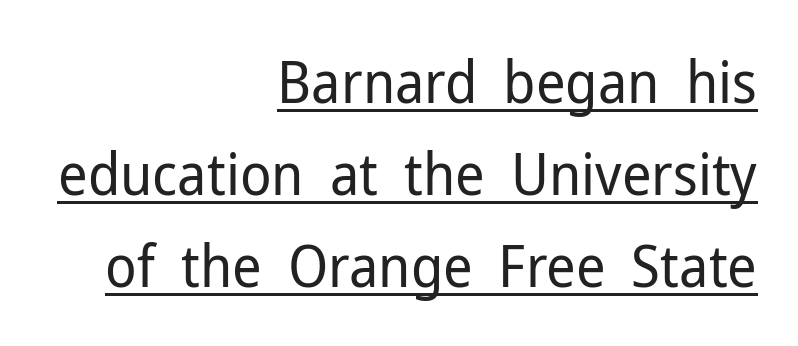
Q: Is the text bold? A: No.
Q: Is the text italic (slanted)? A: No, it is upright.
Q: Is the typeface a serif or a sans-serif typeface? A: Sans-serif.
Q: Is the text underlined? A: Yes.
Q: How is the paragraph aligned? A: Right-aligned.
Q: Is the spacing between letters normal or unusually wide? A: Normal.
Q: Is the spacing between lines tight, normal or loose? A: Normal.
Q: Width (condensed, normal, or wide)? A: Normal.
Q: Stroke contrast? A: Low.
Q: x-height? A: Medium.
Q: Monospaced? A: No.
